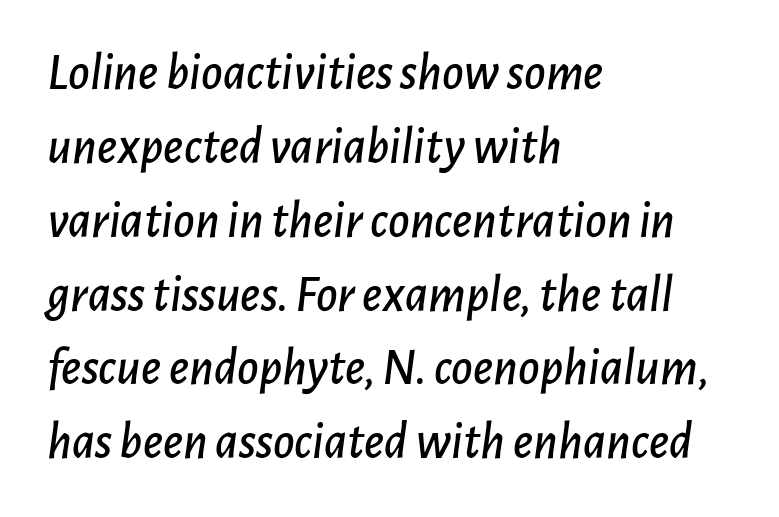
The image shows 52 px text type, italic (leaning right); set left-aligned, normal line spacing (1.42x), normal letter spacing, not underlined; low stroke contrast and a medium x-height.
